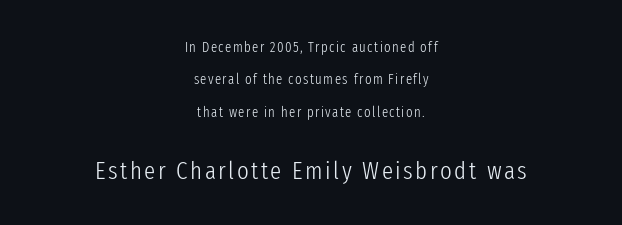
The image shows 25 px text type, upright; set centered, loose line spacing (2.31x), not underlined; the second (bottom) block is 1.79x larger.
